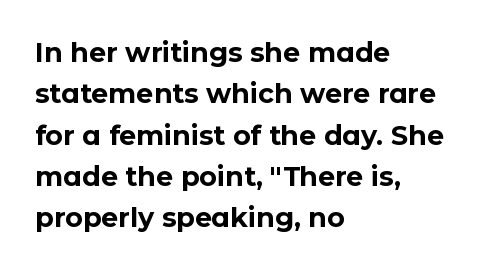
This block has exactly the height ordinary leading produces. The letterforms sit shoulder to shoulder at normal distance. On the weight axis this lands at bold, roughly 700. Line beginnings align vertically; line endings do not. A roman cut, with each character standing at attention.
